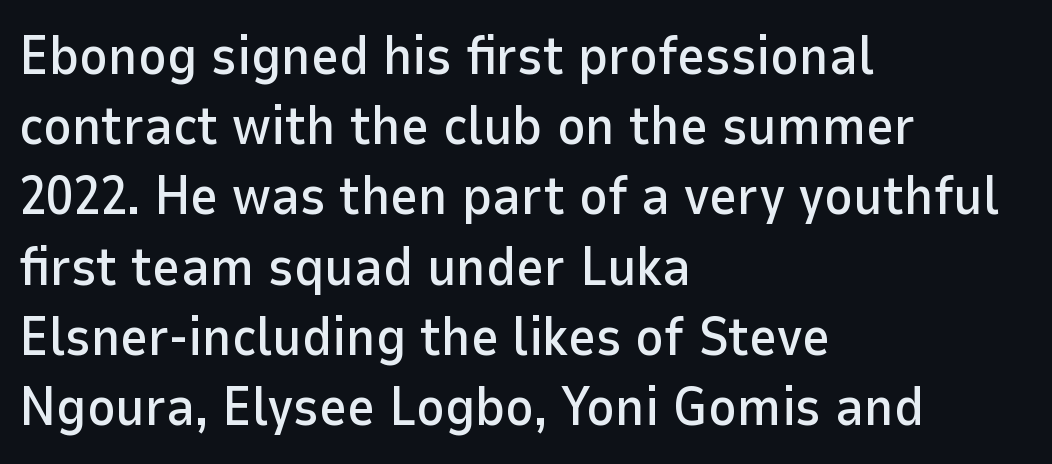
The image shows 54 px sans-serif type, upright; set left-aligned, normal line spacing (1.3x), normal letter spacing, not underlined; low stroke contrast and a medium x-height.
